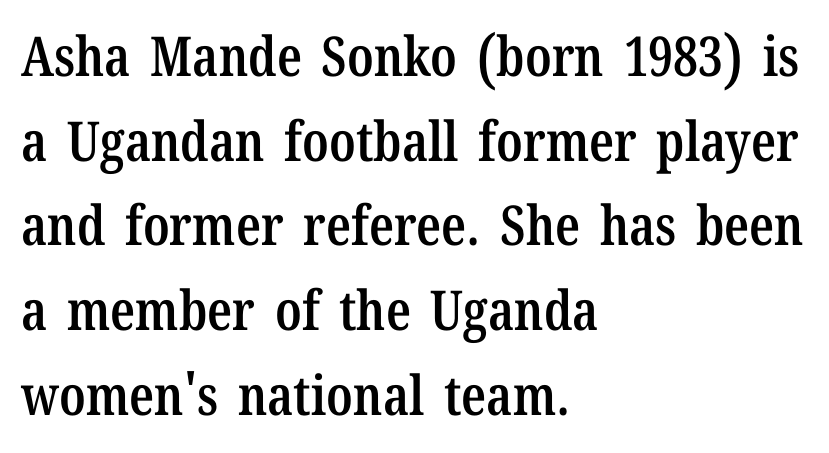
The image shows 55 px semibold, condensed serif type, upright; set left-aligned, normal line spacing (1.54x), normal letter spacing, not underlined; low stroke contrast and a medium x-height.
